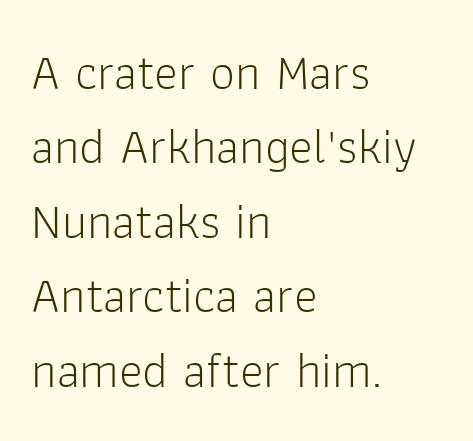
The image shows 50 px light sans-serif type, upright; set left-aligned, normal line spacing (1.49x), normal letter spacing, not underlined; low stroke contrast and a medium x-height.
